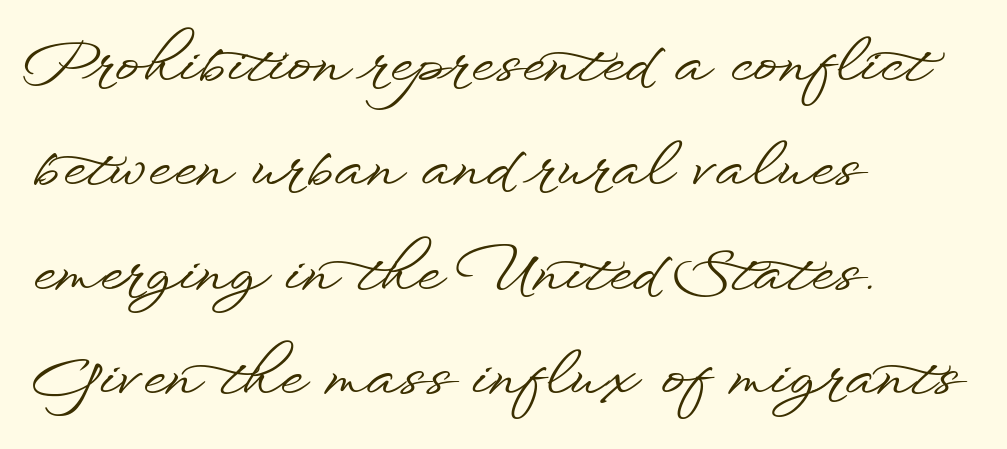
The image shows 60 px wide sans-serif type; set left-aligned, line spacing 1.74x, normal letter spacing, not underlined; low stroke contrast and a small x-height.
